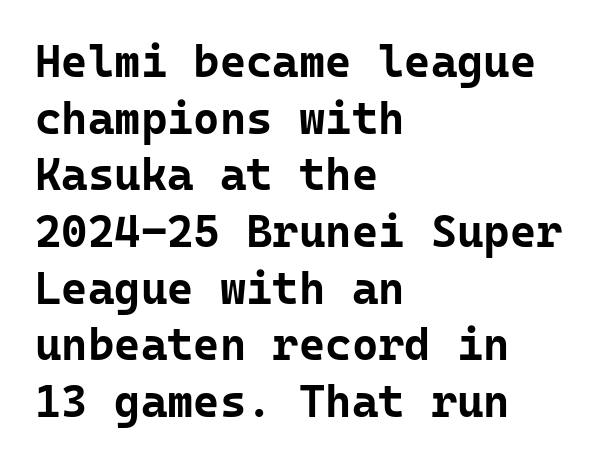
Are there feet on the stems? There aren't — it's a sans. The type is set solid horizontally, with unmodified tracking. Stroke thickness is high; the sample reads as a true bold. Each letter, wide or thin by design, is forced into the same width here. The vertical gap from one line to the next is medium. These lines stack with their left ends in a neat column.
